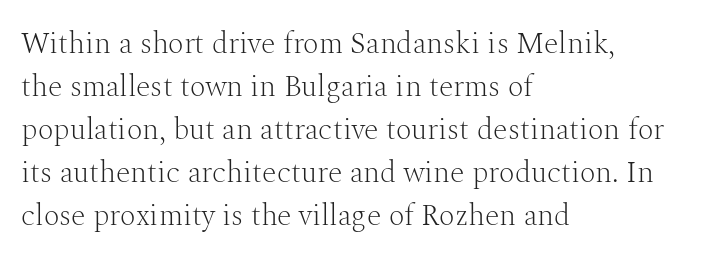
Counters stay open thanks to moderate or lighter strokes. Every character sits straight up, as roman type does. The space directly below the letters is spotless. The typesetter chose a ragged-right arrangement here. Observe the ordinary spacing: letters are neighbours, not strangers. Horizontal bands of white between lines are of average thickness.
